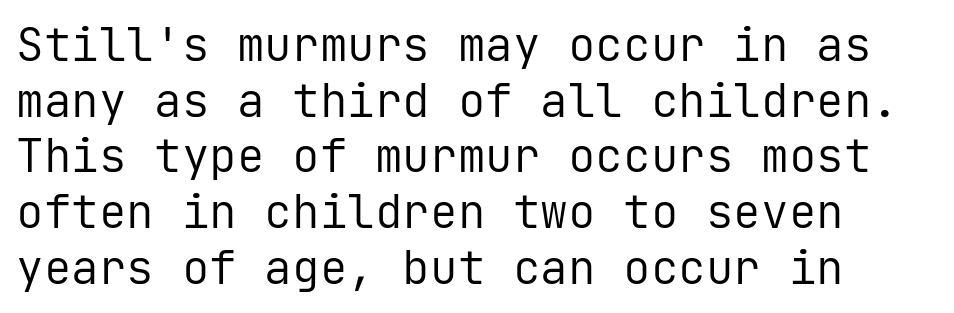
Q: Is the text bold? A: No.
Q: Is the text italic (slanted)? A: No, it is upright.
Q: Is the typeface a serif or a sans-serif typeface? A: Sans-serif.
Q: Is the text underlined? A: No.
Q: How is the paragraph aligned? A: Left-aligned.
Q: Is the spacing between letters normal or unusually wide? A: Normal.
Q: Width (condensed, normal, or wide)? A: Normal.
Q: Stroke contrast? A: Low.
Q: x-height? A: Medium.
Q: Monospaced? A: Yes.
